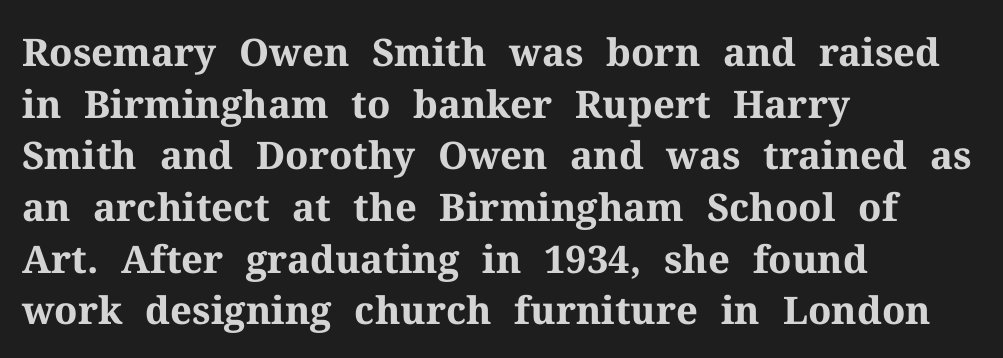
The lines in this sample share a left origin and differ only in where they stop. Ordinary non-slanted type is in use. Check the space under the baseline: it is left empty. These lines keep a tight, regular rhythm from letter to letter. The type family on display is of the serif kind. The rows are spaced the way most documents space them.
